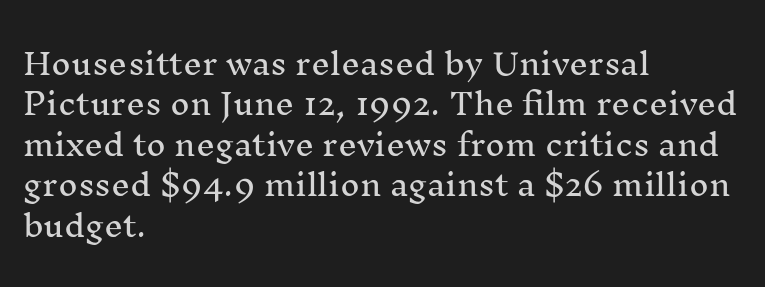
{"serif": "yes", "italic": "no", "width": "normal", "stroke_contrast": "medium", "x_height": "medium", "monospaced": "no", "underline": "no", "align": "left", "line_spacing": "normal", "line_spacing_ratio": 1.35, "letter_spacing": "normal", "letter_spacing_em": 0.0, "glyph_px": 30}
